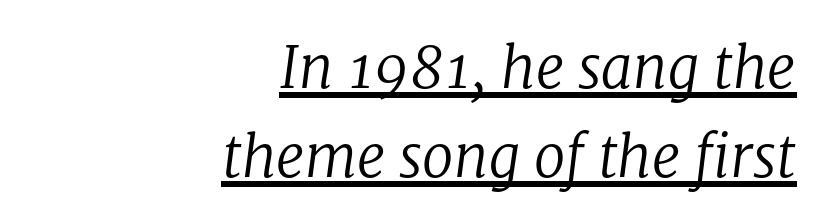
Q: Is the text bold? A: No.
Q: Is the text italic (slanted)? A: Yes, it leans right by about 8 degrees.
Q: Is the typeface a serif or a sans-serif typeface? A: Serif.
Q: Is the text underlined? A: Yes.
Q: How is the paragraph aligned? A: Right-aligned.
Q: Is the spacing between letters normal or unusually wide? A: Normal.
Q: Is the spacing between lines tight, normal or loose? A: Normal.
Q: Width (condensed, normal, or wide)? A: Normal.
Q: Stroke contrast? A: Low.
Q: x-height? A: Medium.
Q: Monospaced? A: No.
